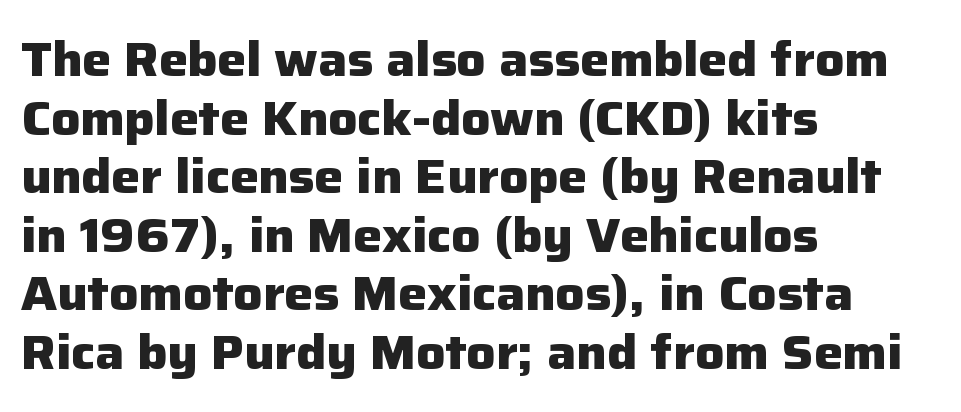
Q: Is the text bold? A: Yes.
Q: Is the text italic (slanted)? A: No, it is upright.
Q: Is the typeface a serif or a sans-serif typeface? A: Sans-serif.
Q: Is the text underlined? A: No.
Q: How is the paragraph aligned? A: Left-aligned.
Q: Is the spacing between letters normal or unusually wide? A: Normal.
Q: Width (condensed, normal, or wide)? A: Normal.
Q: Stroke contrast? A: Low.
Q: x-height? A: Medium.
Q: Monospaced? A: No.
